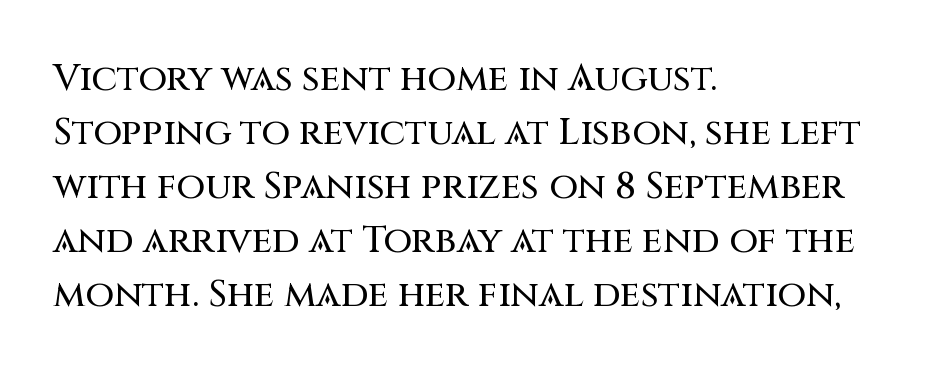
I'd call this a sans setting — the letters go barefoot. Do the letters lean? They stand straight. Character widths vary here, with narrow letters taking less room than wide ones. In CSS terms this would be text-align: left.
